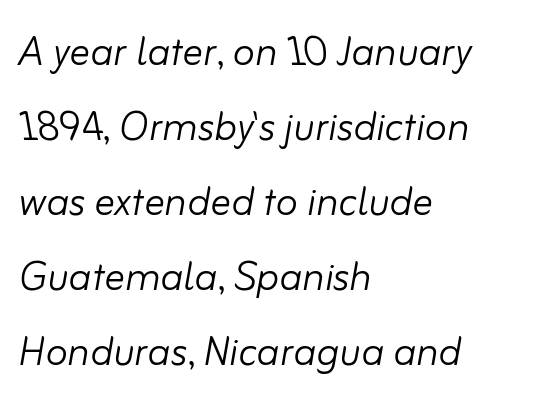
Q: Is the text bold? A: No.
Q: Is the text italic (slanted)? A: Yes, it leans right by about 10 degrees.
Q: Is the text underlined? A: No.
Q: How is the paragraph aligned? A: Left-aligned.
Q: Is the spacing between letters normal or unusually wide? A: Normal.
Q: Is the spacing between lines tight, normal or loose? A: Normal.
Q: Width (condensed, normal, or wide)? A: Normal.
Q: Stroke contrast? A: Low.
Q: x-height? A: Small.
Q: Monospaced? A: No.
